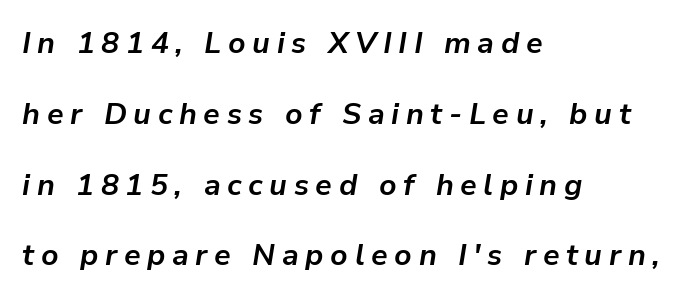
The image shows 30 px bold type, italic (leaning right); set left-aligned, loose line spacing (2.36x), unusually wide letter spacing (+0.22 em), not underlined; low stroke contrast and a medium x-height.
